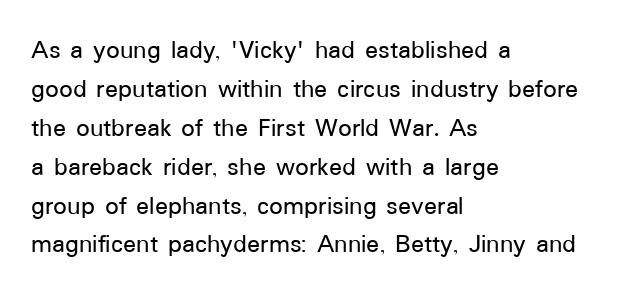
This block has exactly the height ordinary leading produces. The specimen reads as upright at a glance. Letters rest on an invisible, unmarked baseline. Compared with typical body copy, the letter spacing here is the same.
